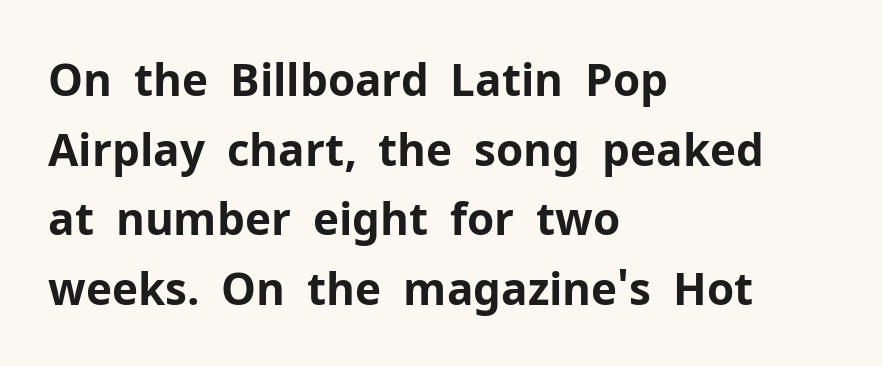
{"serif": "no", "italic": "no", "bold": "yes", "weight": "bold", "width": "normal", "stroke_contrast": "low", "x_height": "medium", "monospaced": "no", "underline": "no", "align": "left", "line_spacing": "normal", "line_spacing_ratio": 1.58, "letter_spacing": "normal", "letter_spacing_em": 0.0, "glyph_px": 44}
